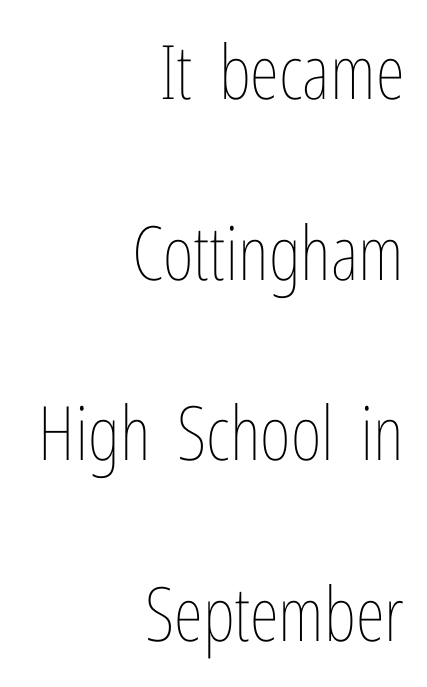
In terms of posture, this sample is upright. A flush-right, rag-left setting is used for this passage. Letters rest on an invisible, unmarked baseline. In terms of leading, this rendering errs on the spacious side.
